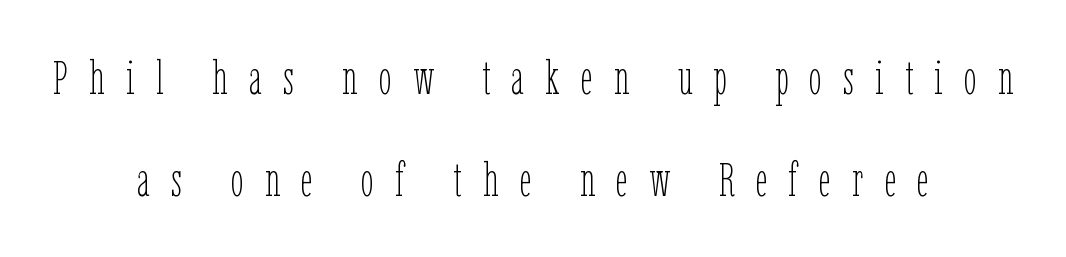
{"italic": "no", "bold": "no", "weight": "thin", "width": "condensed", "stroke_contrast": "low", "x_height": "medium", "monospaced": "no", "underline": "no", "align": "center", "line_spacing": "loose", "line_spacing_ratio": 2.17, "letter_spacing": "wide", "letter_spacing_em": 0.45, "glyph_px": 47}
